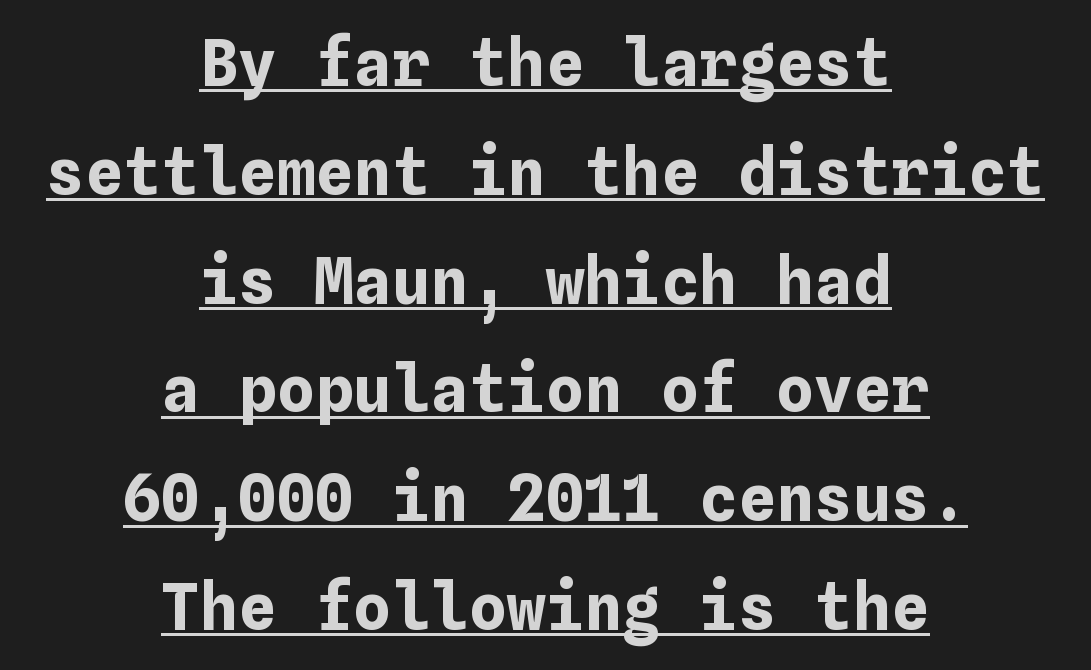
The text block is weighted toward neither margin, spreading evenly from the middle. Underlining? Definitely there. The font is running at its bold setting. This is the regular roman posture of the typeface. How are the letters spaced? Ordinarily, with no added tracking. The passage shown stacks its lines at a standard gap.
